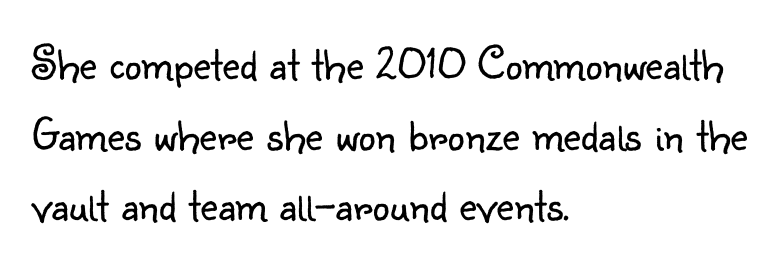
Q: Is the text bold? A: No.
Q: Is the text italic (slanted)? A: No, it is upright.
Q: Is the typeface a serif or a sans-serif typeface? A: Sans-serif.
Q: Is the text underlined? A: No.
Q: How is the paragraph aligned? A: Left-aligned.
Q: Is the spacing between letters normal or unusually wide? A: Normal.
Q: Is the spacing between lines tight, normal or loose? A: Normal.
Q: Width (condensed, normal, or wide)? A: Normal.
Q: Stroke contrast? A: Low.
Q: x-height? A: Small.
Q: Monospaced? A: No.
